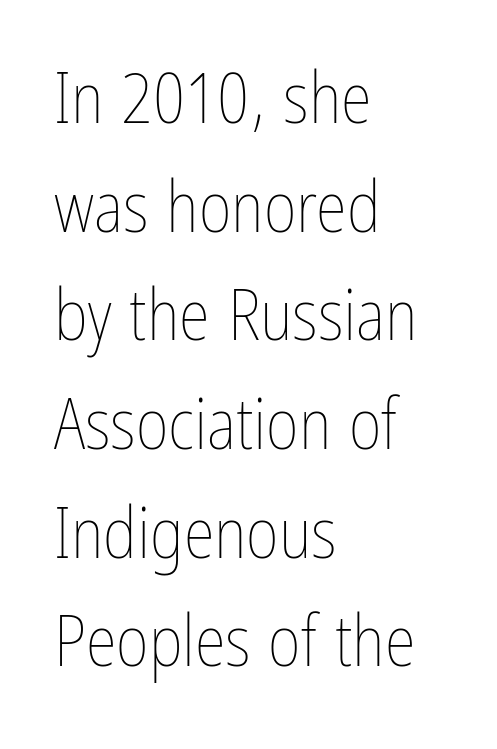
Think standard paragraph weight, or any step lighter than that. Posture: upright roman. The leading is moderate, giving the passage an even texture. Decoration check: the copy has no underline. In terms of letterspacing, this is plain default setting. Each letter keeps its own natural width here, so spacing adapts to shape.
